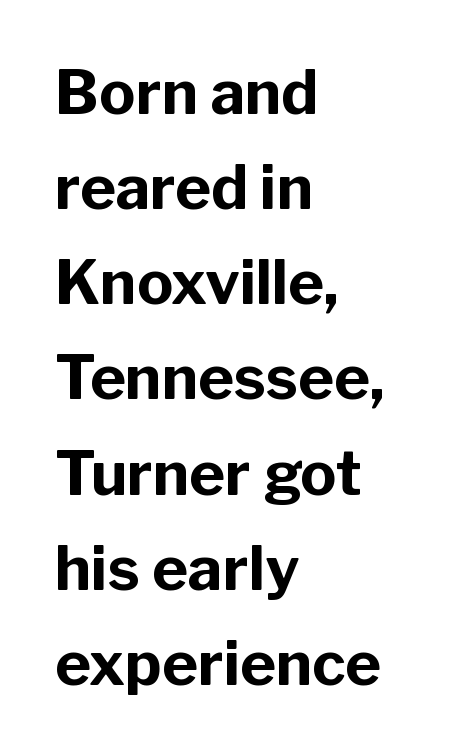
The face used here is proportionally spaced, like ordinary book or web type. How would I describe the line gaps? Plain and ordinary. Short note: letters normally spaced. These lines are composed in type without serifs. Designer's note — italics off, roman on.
